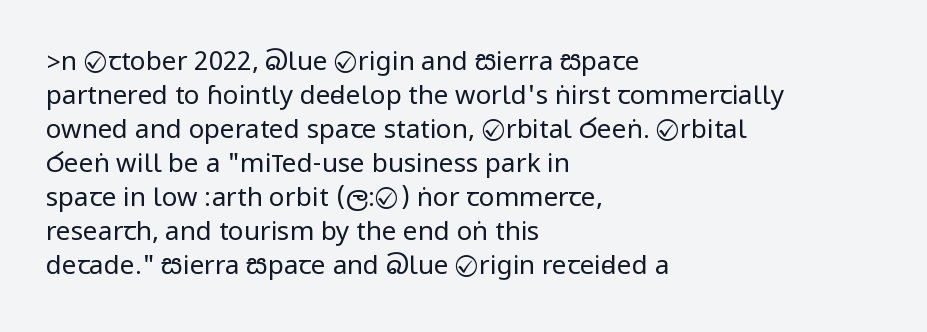
The image shows 26 px text type, upright; set left-aligned, normal line spacing (1.31x), normal letter spacing, not underlined.
